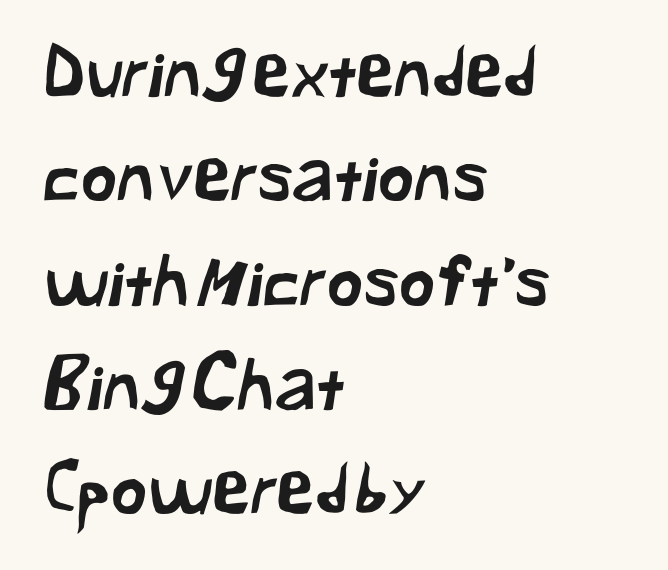
The image shows 70 px sans-serif type; set left-aligned, normal line spacing (1.49x), normal letter spacing, not underlined; low stroke contrast and a medium x-height.
